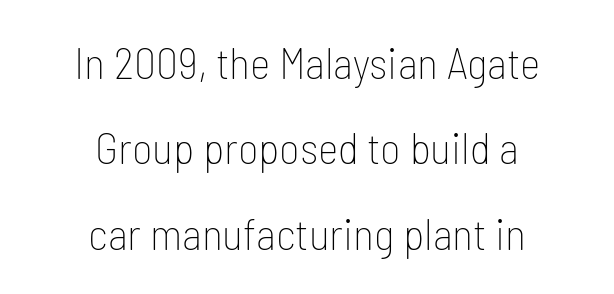
The image shows 44 px thin, condensed sans-serif type, upright; set centered, loose line spacing (1.94x), normal letter spacing, not underlined; low stroke contrast and a medium x-height.
